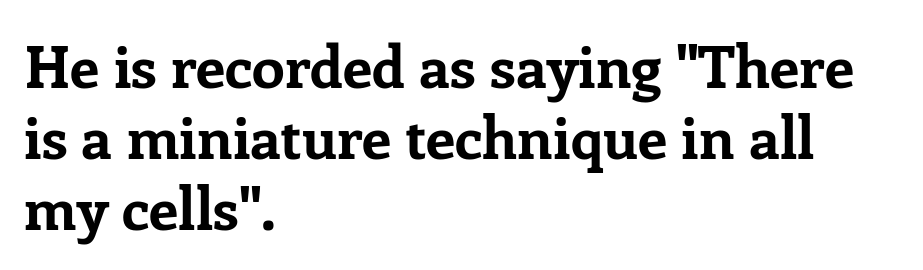
Q: Is the text bold? A: Yes.
Q: Is the text italic (slanted)? A: No, it is upright.
Q: Is the typeface a serif or a sans-serif typeface? A: Serif.
Q: Is the text underlined? A: No.
Q: How is the paragraph aligned? A: Left-aligned.
Q: Is the spacing between letters normal or unusually wide? A: Normal.
Q: Width (condensed, normal, or wide)? A: Normal.
Q: Stroke contrast? A: Low.
Q: x-height? A: Medium.
Q: Monospaced? A: No.
